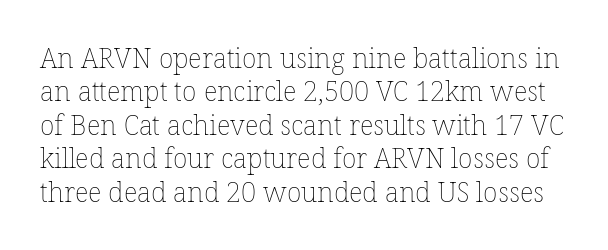
The image shows 27 px text type, upright; set line spacing 1.24x, normal letter spacing, not underlined.
